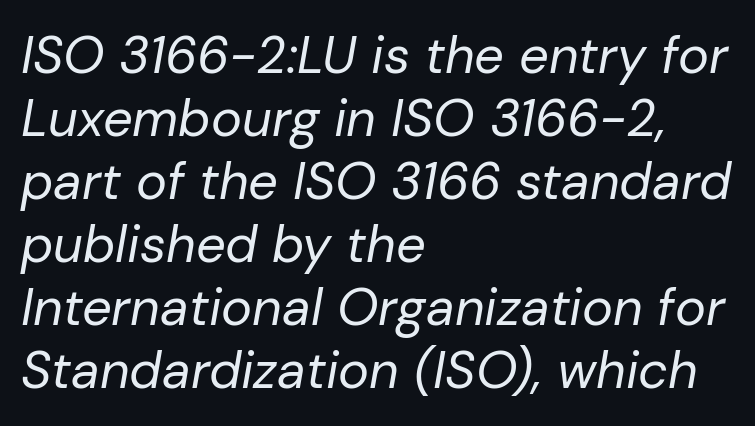
Observe the ordinary spacing: letters are neighbours, not strangers. The weight would be labelled regular, book, light, or lighter still. Tall strokes in this sample are angled rather than plumb. A clean baseline with only descenders dipping below it. Is this a fixed-width face? No — the glyphs have proportional, varying widths. Horizontally, the lines are justified to the leading edge only.
